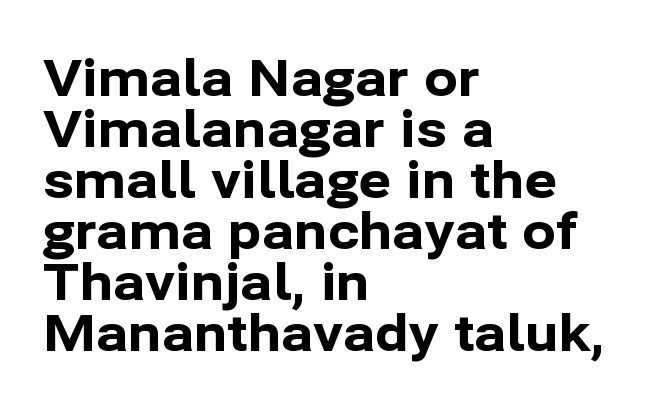
{"serif": "no", "italic": "no", "bold": "yes", "weight": "bold", "width": "normal", "stroke_contrast": "low", "x_height": "medium", "monospaced": "no", "underline": "no", "align": "left", "line_spacing": "tight", "line_spacing_ratio": 1.02, "letter_spacing": "normal", "letter_spacing_em": 0.0, "glyph_px": 50}
